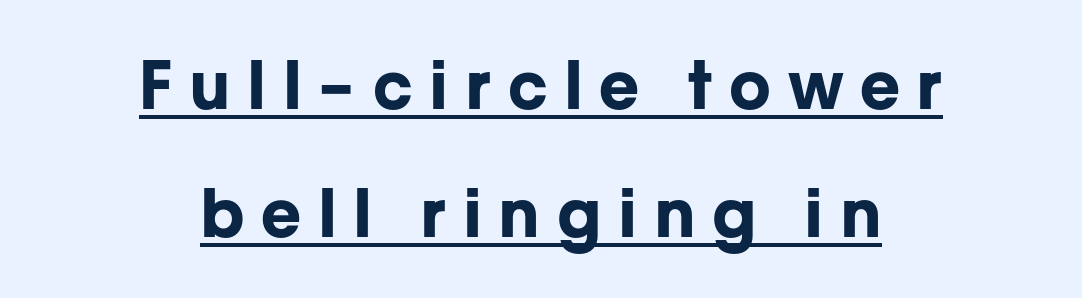
These characters rest on top of a visible drawn line. You can tell from the bare stems that sans-serif type was used. In terms of posture, this sample is upright. Chunky letters — that's bold for sure. Glyph-to-glyph distance is far greater than everyday printed text. The lines in this sample share a center point and differ in where they start and stop.
